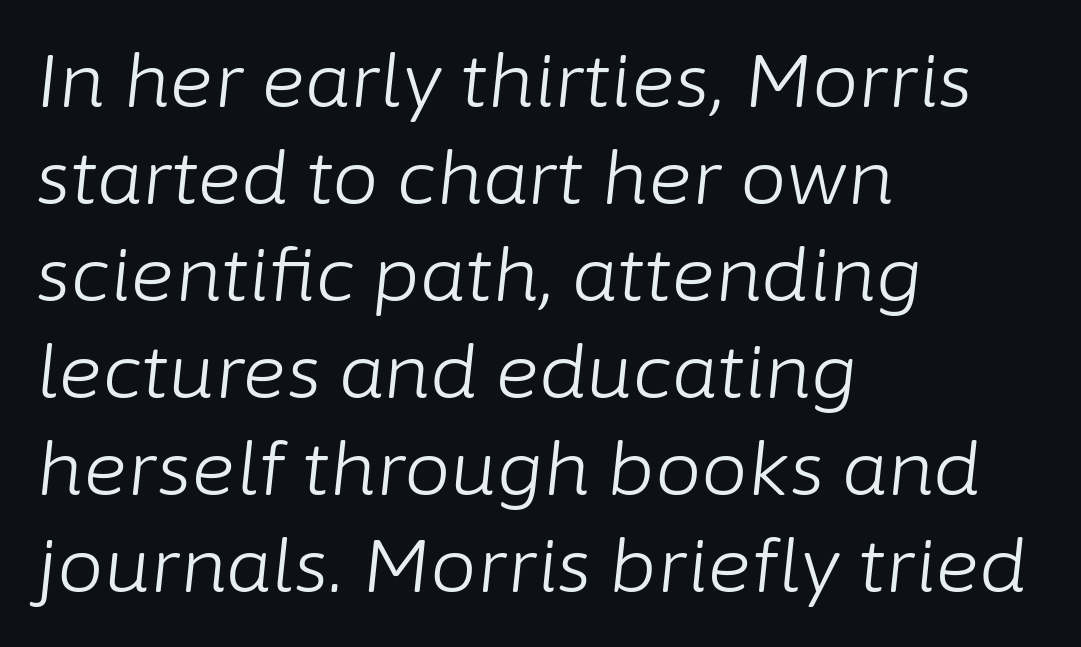
{"italic": "yes", "lean": "right", "slant_degrees": 6, "bold": "no", "weight": "light", "width": "normal", "stroke_contrast": "low", "x_height": "medium", "monospaced": "no", "underline": "no", "align": "left", "line_spacing": "normal", "line_spacing_ratio": 1.31, "letter_spacing": "normal", "letter_spacing_em": 0.0, "glyph_px": 74}
